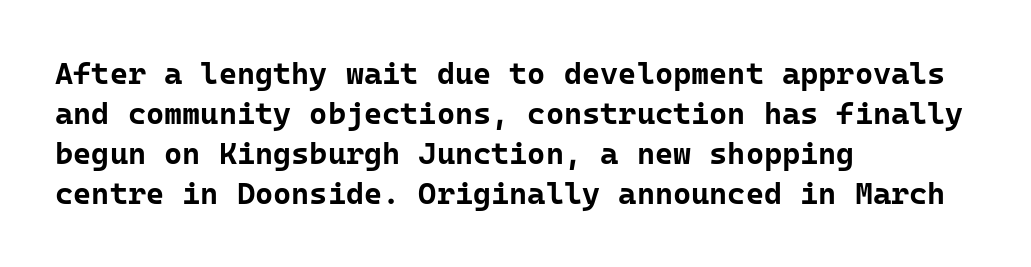
These lines stack with their left ends in a neat column. The specimen omits any rule beneath the text block's lines. The letters stand upright; this is a roman face. In terms of letterspacing, this is plain default setting. This sample keeps an unexceptional amount of space between lines.
